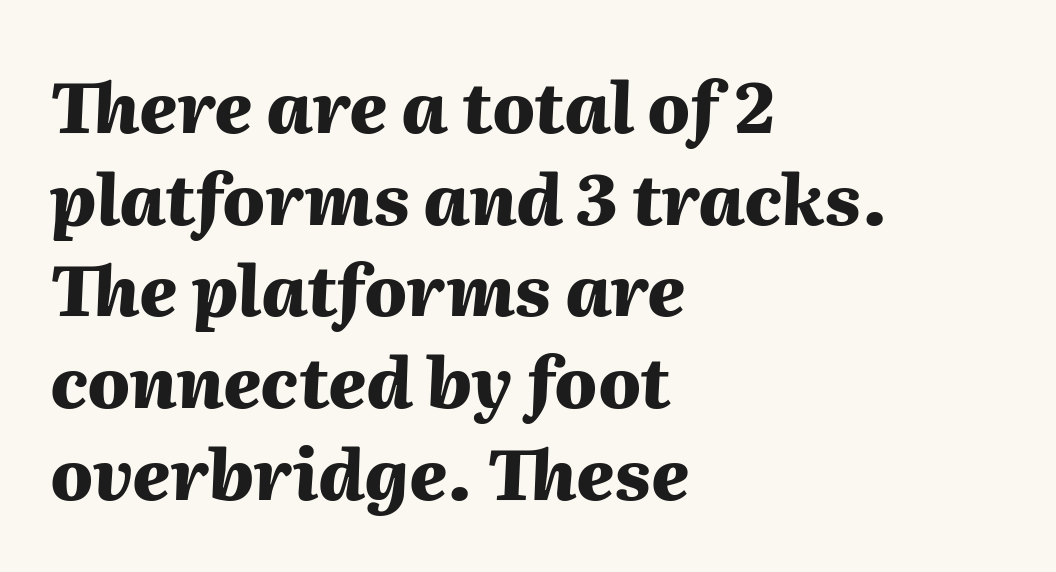
Spacing verdict: proportional, widths tailored to each character. Bold? Absolutely — the strokes are thick and heavy. How would I describe the line gaps? Plain and ordinary. The glyphs are unaccompanied by any horizontal stroke below them. Every row of glyphs begins at an identical x-position on the left.
